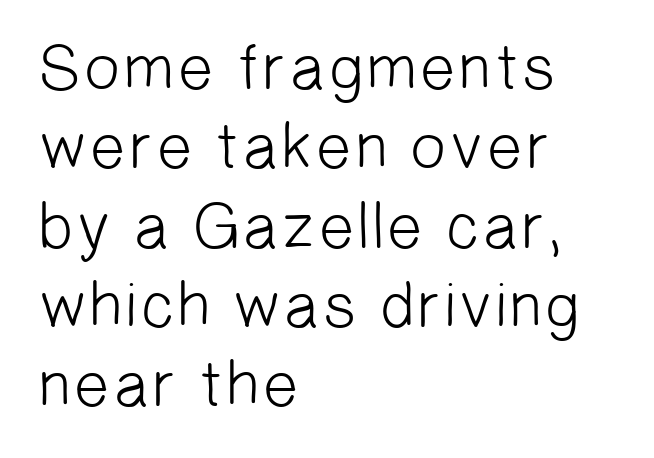
The image shows 65 px light sans-serif type; set left-aligned, line spacing 1.22x, normal letter spacing, not underlined; low stroke contrast and a medium x-height.
